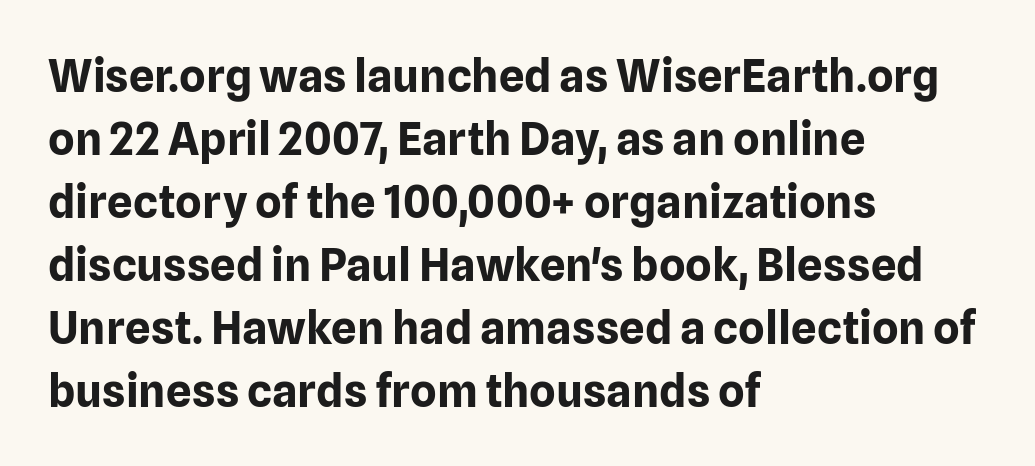
Q: Is the text bold? A: Yes.
Q: Is the text italic (slanted)? A: No, it is upright.
Q: Is the typeface a serif or a sans-serif typeface? A: Sans-serif.
Q: Is the text underlined? A: No.
Q: How is the paragraph aligned? A: Left-aligned.
Q: Is the spacing between letters normal or unusually wide? A: Normal.
Q: Is the spacing between lines tight, normal or loose? A: Normal.
Q: Width (condensed, normal, or wide)? A: Normal.
Q: Stroke contrast? A: Low.
Q: x-height? A: Medium.
Q: Monospaced? A: No.
